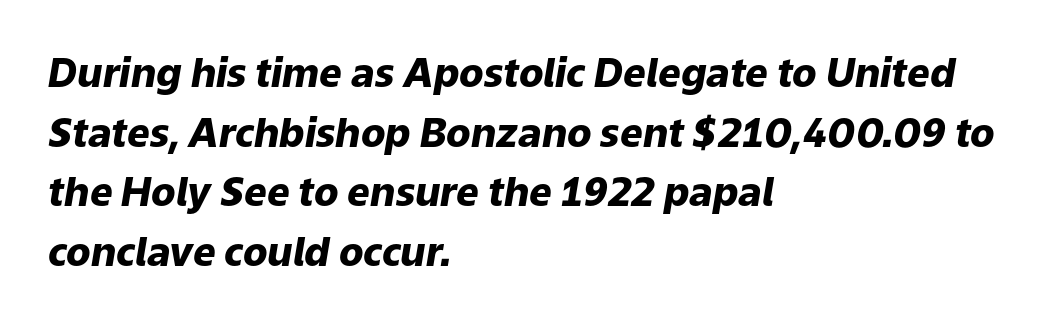
The image shows 40 px heavy type, italic (leaning right); set left-aligned, normal line spacing (1.49x), normal letter spacing, not underlined; low stroke contrast and a medium x-height.
